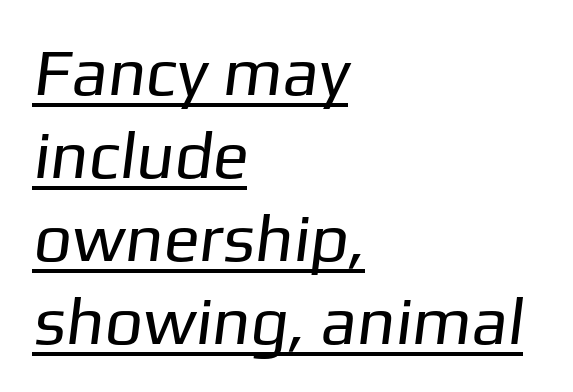
The image shows 67 px regular-weight sans-serif type; set left-aligned, line spacing 1.24x, normal letter spacing, underlined; low stroke contrast and a medium x-height.
